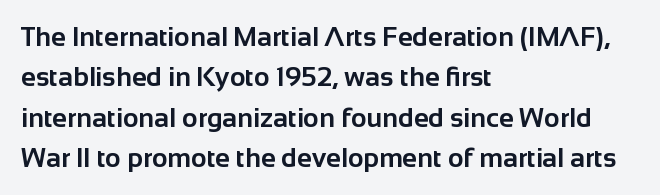
Look at the tracking — it's just the regular setting, nothing added. A classic flush-left, rag-right setting is used for this passage. Lines of text with bare space underneath. The font's upright variant was chosen for this text.
